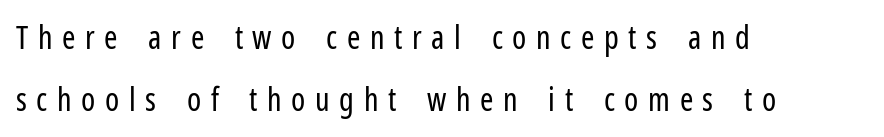
The image shows 32 px regular-weight, condensed sans-serif type, upright; set left-aligned, loose line spacing (1.93x), unusually wide letter spacing (+0.3 em), not underlined; low stroke contrast and a medium x-height.
